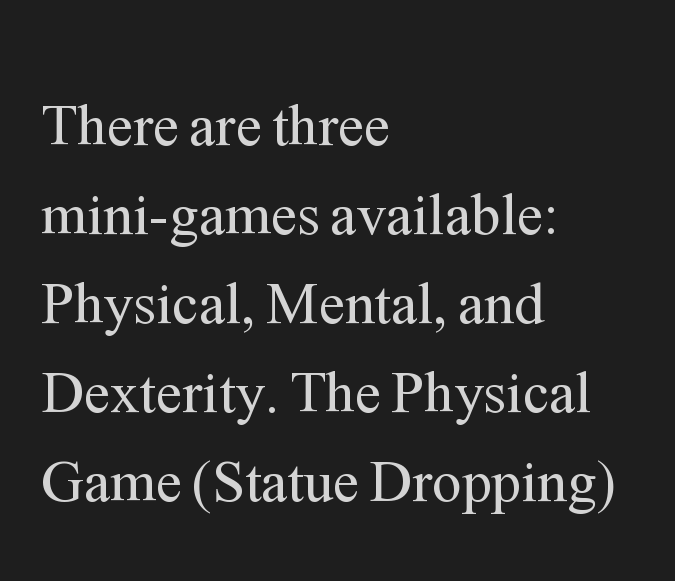
The typeface chosen for these lines features serifs. The gap between lines stays unmarked. Stem width sits at or under what a default text font uses. One-word summary of the alignment: left.
